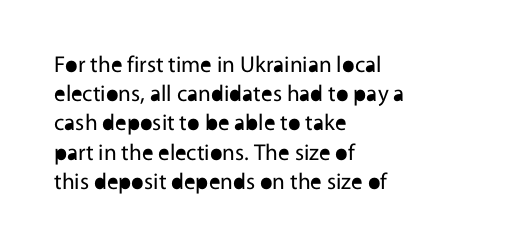
The image shows 23 px text type, upright; set left-aligned, normal line spacing (1.27x), normal letter spacing, not underlined.
